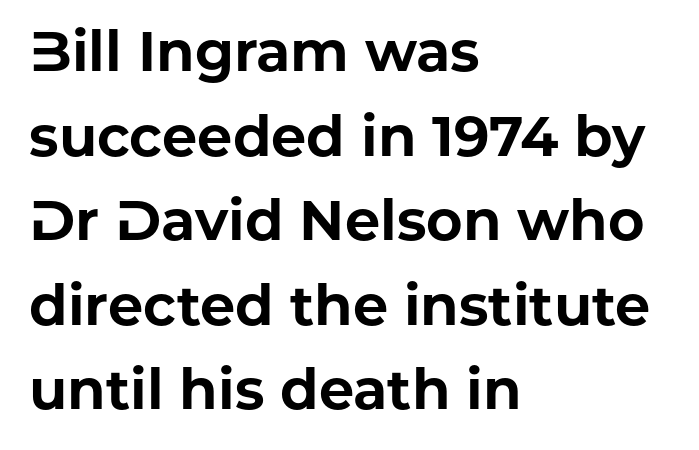
Line starts are locked; line ends wander. A typesetter would call this proportional, since set widths differ per character. Typographic density is high because the face is bold. The rendering uses a moderate line-height, typical for paragraphs. Is there any slant? The stems are plumb.
